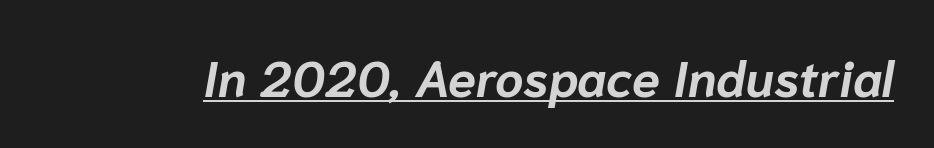
Q: Is the text bold? A: Yes.
Q: Is the text italic (slanted)? A: Yes, it leans right by about 10 degrees.
Q: Is the text underlined? A: Yes.
Q: Is the spacing between letters normal or unusually wide? A: Normal.
Q: Width (condensed, normal, or wide)? A: Normal.
Q: Stroke contrast? A: Low.
Q: x-height? A: Medium.
Q: Monospaced? A: No.
